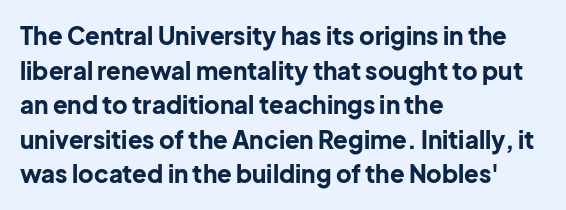
Rule under the text: the space is simply empty. Nothing unusual about the tracking: characters are spaced as the font intends. Leading: standard. This sample uses an upright cut, with every glyph sitting square on the baseline. Set as a true bold cut, around the 700 mark. Line beginnings align vertically; line endings do not.
